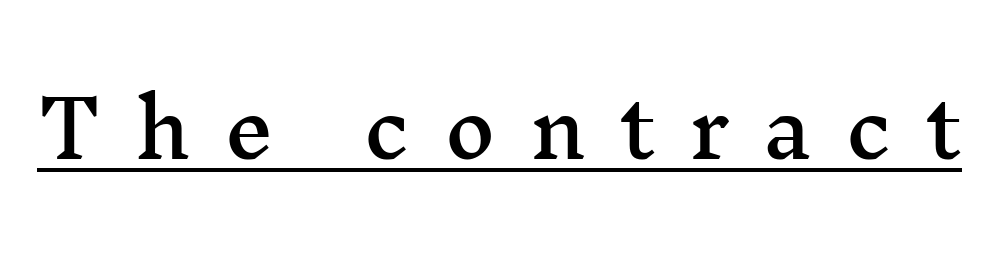
{"serif": "yes", "italic": "no", "width": "wide", "stroke_contrast": "medium", "x_height": "medium", "monospaced": "no", "underline": "yes", "letter_spacing": "wide", "letter_spacing_em": 0.43, "glyph_px": 78}
